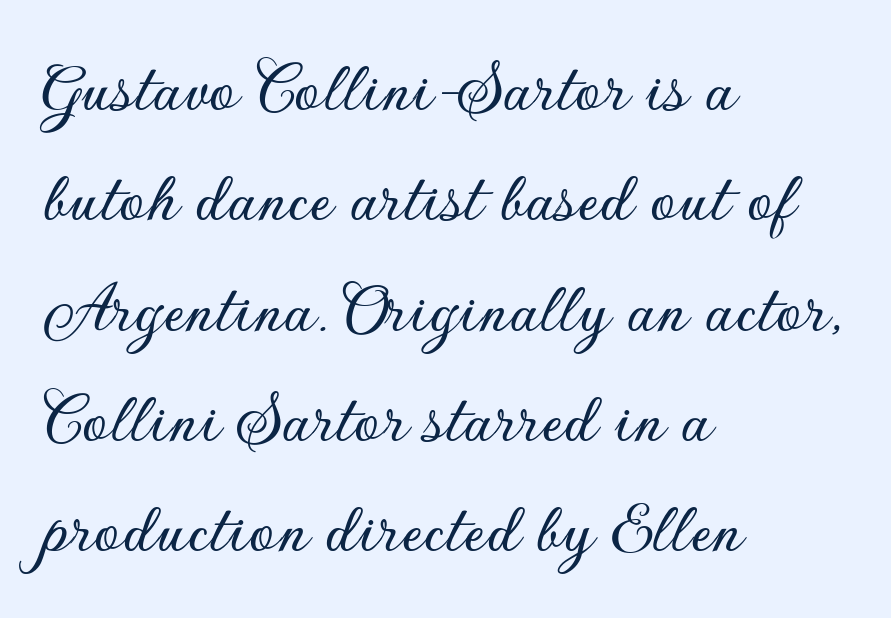
The image shows 74 px sans-serif type; set left-aligned, normal line spacing (1.49x), normal letter spacing, not underlined; low stroke contrast and a small x-height.
